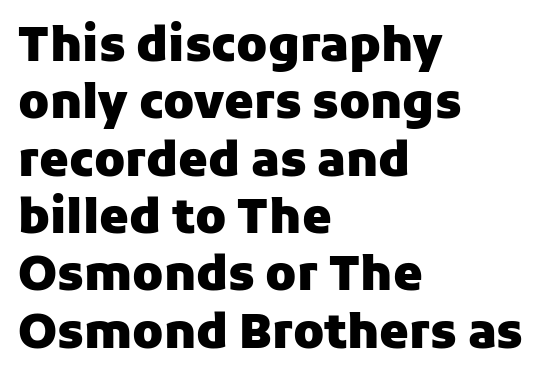
The image shows 47 px heavy sans-serif type, upright; set left-aligned, line spacing 1.22x, normal letter spacing, not underlined; low stroke contrast and a medium x-height.
